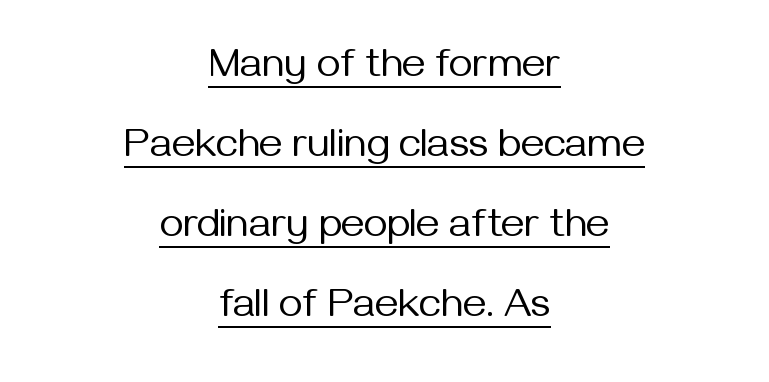
Q: Is the text bold? A: No.
Q: Is the text italic (slanted)? A: No, it is upright.
Q: Is the typeface a serif or a sans-serif typeface? A: Sans-serif.
Q: Is the text underlined? A: Yes.
Q: How is the paragraph aligned? A: Centered.
Q: Is the spacing between letters normal or unusually wide? A: Normal.
Q: Is the spacing between lines tight, normal or loose? A: Loose.
Q: Width (condensed, normal, or wide)? A: Normal.
Q: Stroke contrast? A: Medium.
Q: x-height? A: Medium.
Q: Monospaced? A: No.
